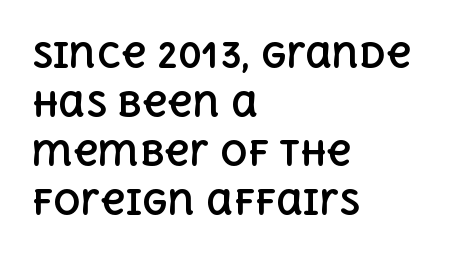
Q: Is the text bold? A: Yes.
Q: Is the text italic (slanted)? A: No, it is upright.
Q: Is the text underlined? A: No.
Q: How is the paragraph aligned? A: Left-aligned.
Q: Is the spacing between letters normal or unusually wide? A: Normal.
Q: Is the spacing between lines tight, normal or loose? A: Normal.
Q: Width (condensed, normal, or wide)? A: Normal.
Q: x-height? A: Large.
Q: Monospaced? A: No.
